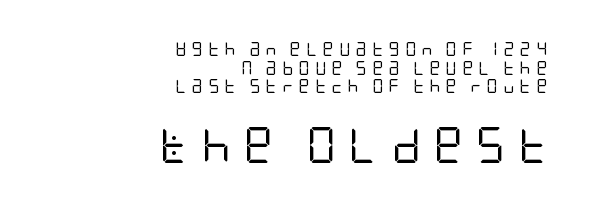
Q: Is the text bold? A: No.
Q: Is the text italic (slanted)? A: No, it is upright.
Q: Is the typeface a serif or a sans-serif typeface? A: Sans-serif.
Q: Is the text underlined? A: No.
Q: How is the paragraph aligned? A: Right-aligned.
Q: Is the spacing between letters normal or unusually wide? A: Unusually wide.
Q: Is the spacing between lines tight, normal or loose? A: Normal.
Q: Which block of text is set in a larger size, the first (top) or the second (bottom)? A: The second (bottom) one.
Q: Width (condensed, normal, or wide)? A: Condensed.
Q: Stroke contrast? A: Low.
Q: x-height? A: Large.
